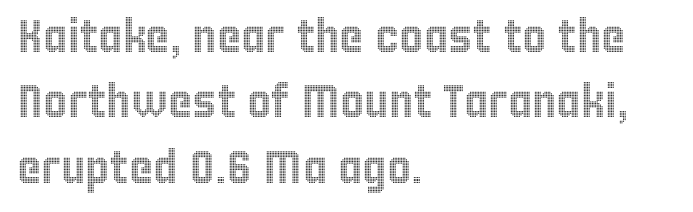
A normal amount of white space separates one row of letters from the next. Here the designer chose a conventional face with non-uniform glyph widths. The setting favours the left margin, as ordinary paragraphs usually do. This rendering leaves character spacing at its baseline value.
